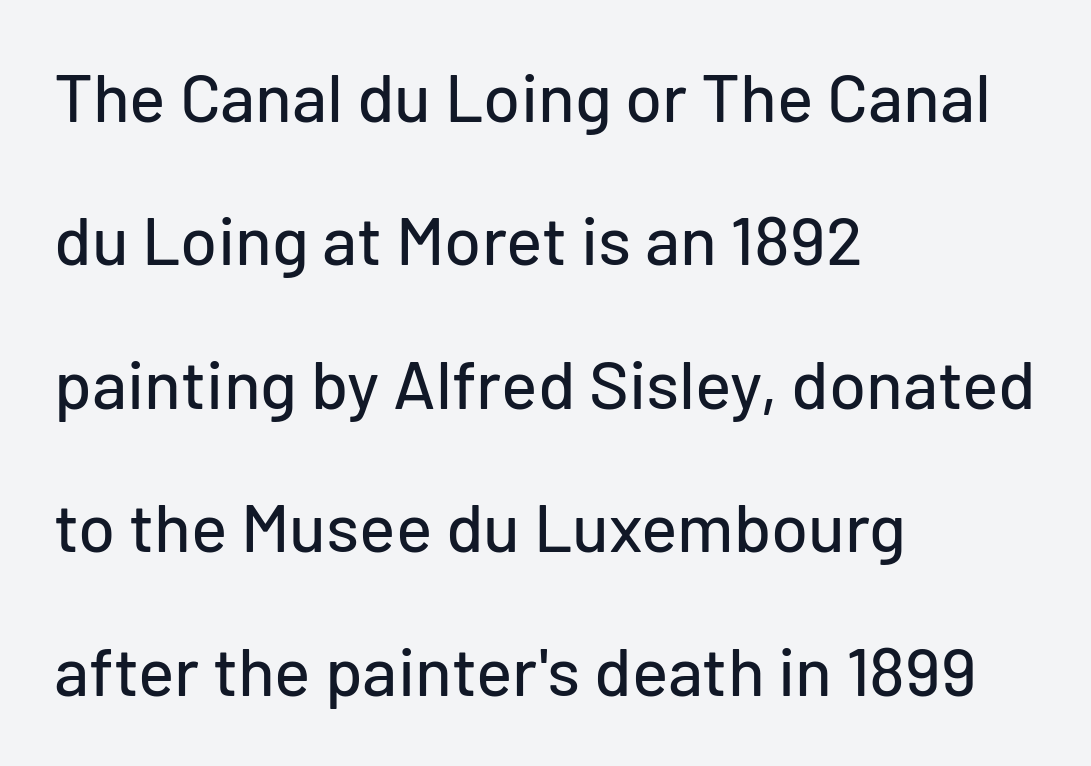
Q: Is the text italic (slanted)? A: No, it is upright.
Q: Is the typeface a serif or a sans-serif typeface? A: Sans-serif.
Q: Is the text underlined? A: No.
Q: How is the paragraph aligned? A: Left-aligned.
Q: Is the spacing between letters normal or unusually wide? A: Normal.
Q: Is the spacing between lines tight, normal or loose? A: Loose.
Q: Width (condensed, normal, or wide)? A: Normal.
Q: Stroke contrast? A: Low.
Q: x-height? A: Medium.
Q: Monospaced? A: No.
